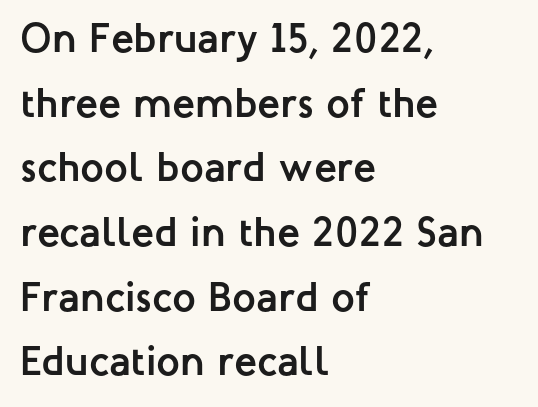
The image shows 42 px semibold sans-serif type, upright; set left-aligned, normal line spacing (1.54x), normal letter spacing, not underlined; low stroke contrast and a medium x-height.
